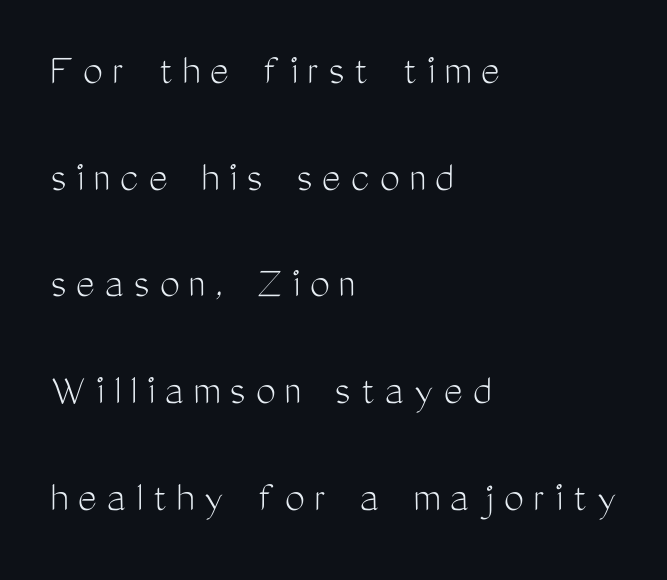
Q: Is the text bold? A: No.
Q: Is the text italic (slanted)? A: No, it is upright.
Q: Is the typeface a serif or a sans-serif typeface? A: Sans-serif.
Q: Is the text underlined? A: No.
Q: How is the paragraph aligned? A: Left-aligned.
Q: Is the spacing between letters normal or unusually wide? A: Unusually wide.
Q: Is the spacing between lines tight, normal or loose? A: Loose.
Q: Width (condensed, normal, or wide)? A: Condensed.
Q: Stroke contrast? A: Medium.
Q: x-height? A: Medium.
Q: Monospaced? A: No.
